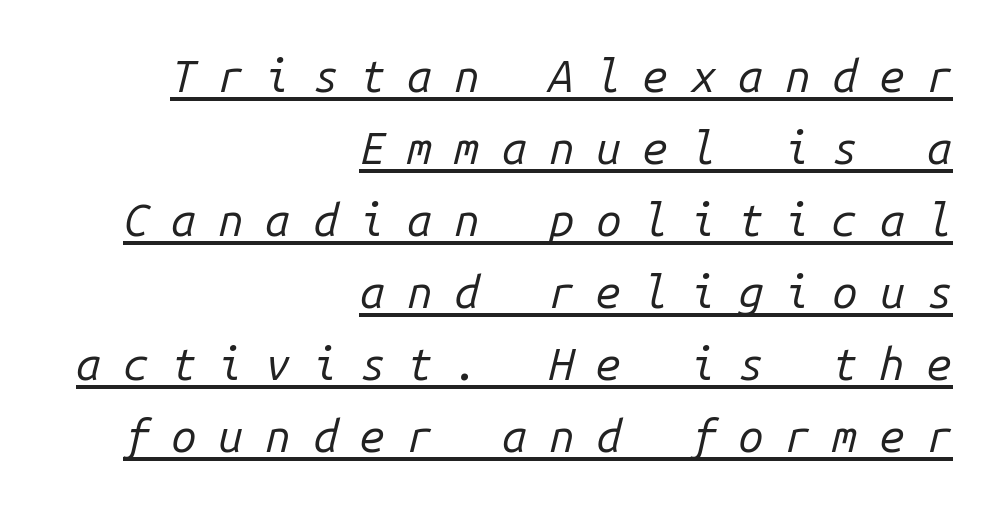
The line texture is sparse and dotted thanks to wide tracking. Spacing verdict: monospaced, one width for all characters. Each new line begins a customary step beneath the previous one. Tall strokes in this sample are angled rather than plumb. The specimen includes a rule beneath the text block's lines.
